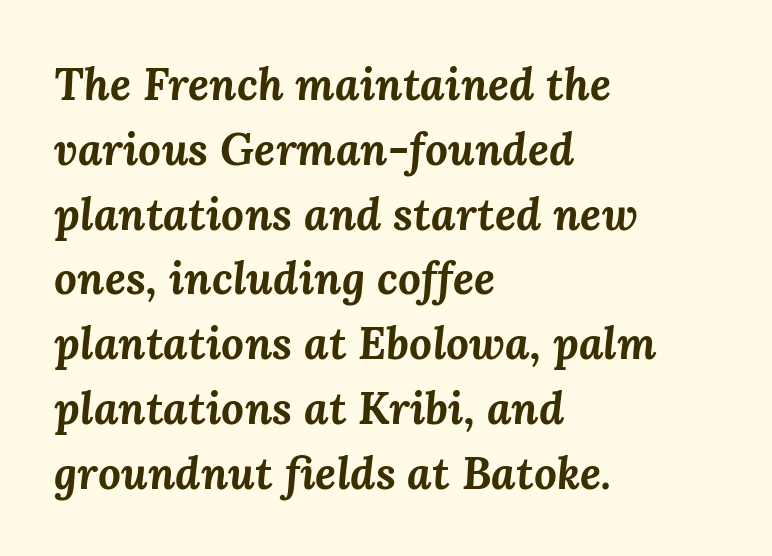
The image shows 45 px bold type, italic (leaning right); set left-aligned, normal line spacing (1.44x), normal letter spacing, not underlined; medium stroke contrast and a medium x-height.
